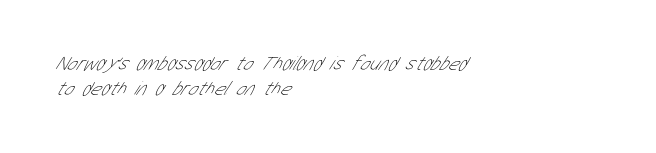
Caption: face not bold, strokes unweighted. Just letters on the line, the space beneath them empty. Each new line begins a customary step beneath the previous one. The passage is arranged the way most books set body copy — flush left. In terms of letterspacing, this is plain default setting.
